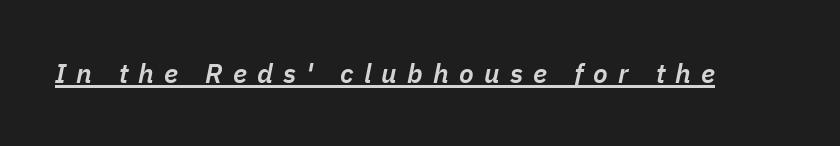
Q: Is the text bold? A: Semi-bold.
Q: Is the text italic (slanted)? A: Yes, it leans right by about 11 degrees.
Q: Is the text underlined? A: Yes.
Q: Is the spacing between letters normal or unusually wide? A: Unusually wide.
